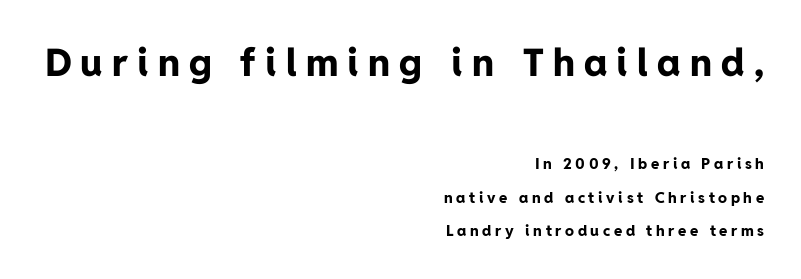
Q: Is the text bold? A: Yes.
Q: Is the text italic (slanted)? A: No, it is upright.
Q: Is the typeface a serif or a sans-serif typeface? A: Sans-serif.
Q: Is the text underlined? A: No.
Q: How is the paragraph aligned? A: Right-aligned.
Q: Is the spacing between letters normal or unusually wide? A: Unusually wide.
Q: Is the spacing between lines tight, normal or loose? A: Loose.
Q: Which block of text is set in a larger size, the first (top) or the second (bottom)? A: The first (top) one.
Q: Width (condensed, normal, or wide)? A: Normal.
Q: Stroke contrast? A: Low.
Q: x-height? A: Medium.
Q: Monospaced? A: No.
